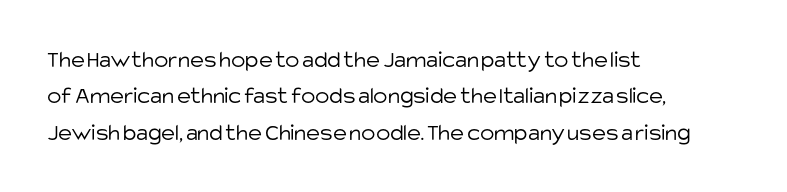
The foot of each line stays bare and open. These lines stack with their left ends in a neat column. Italic: no, the glyphs are upright roman. These lines sit exactly where default settings would place them.
